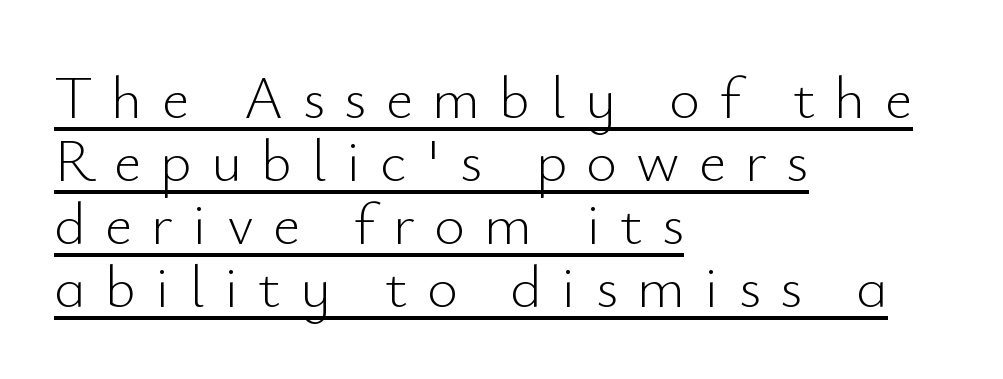
Ascenders rise straight up at ninety degrees. Examine the stroke ends and you'll find no serifs. These lines stack with their left ends in a neat column. The passage shown stacks its lines with hardly any gap. The letters are spread apart with noticeably loose tracking. The passage shown is not bold in any degree.
